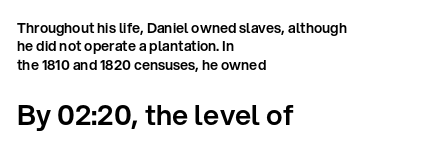
{"serif": "no", "italic": "no", "width": "normal", "stroke_contrast": "low", "x_height": "medium", "monospaced": "no", "underline": "no", "align": "left", "line_spacing": "normal", "line_spacing_ratio": 1.31, "letter_spacing": "normal", "letter_spacing_em": 0.0, "larger_block": "second", "size_ratio": 2.0, "glyph_px": 28}
